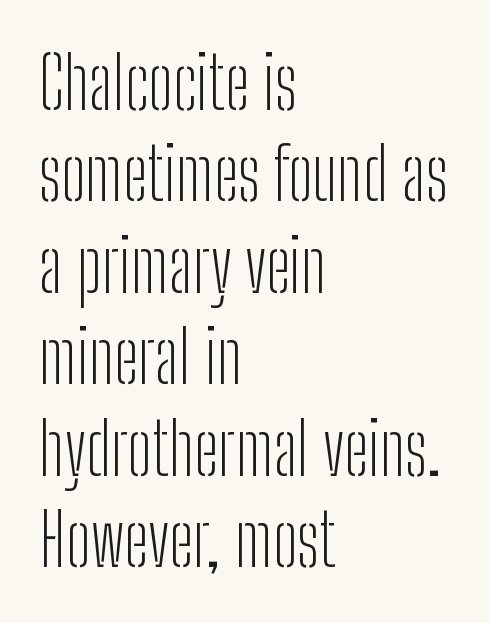
The image shows 72 px light, condensed sans-serif type, upright; set left-aligned, normal line spacing (1.27x), normal letter spacing, not underlined; low stroke contrast and a medium x-height.
